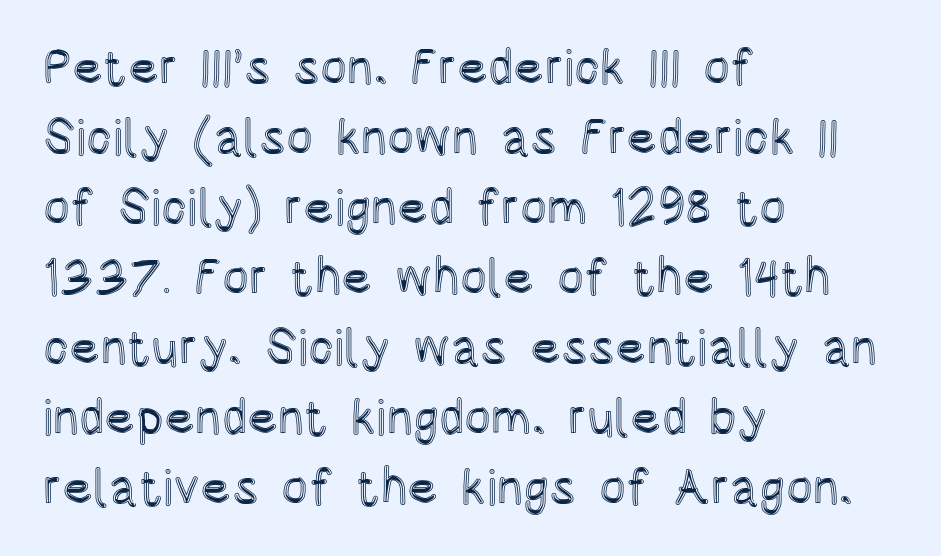
Q: Is the text italic (slanted)? A: No, it is upright.
Q: Is the text underlined? A: No.
Q: How is the paragraph aligned? A: Left-aligned.
Q: Is the spacing between letters normal or unusually wide? A: Normal.
Q: Is the spacing between lines tight, normal or loose? A: Normal.
Q: Width (condensed, normal, or wide)? A: Condensed.
Q: x-height? A: Large.
Q: Monospaced? A: No.
